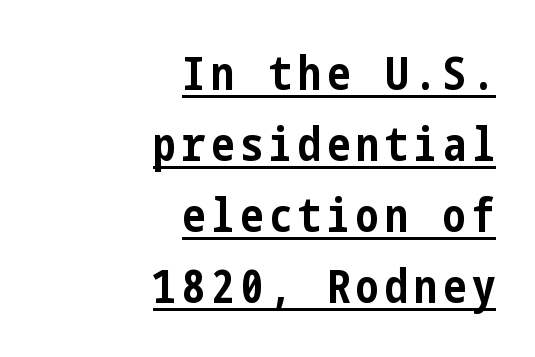
{"serif": "no", "italic": "no", "bold": "yes", "weight": "bold", "width": "condensed", "stroke_contrast": "low", "x_height": "medium", "underline": "yes", "align": "right", "line_spacing": "normal", "line_spacing_ratio": 1.54, "glyph_px": 46}
